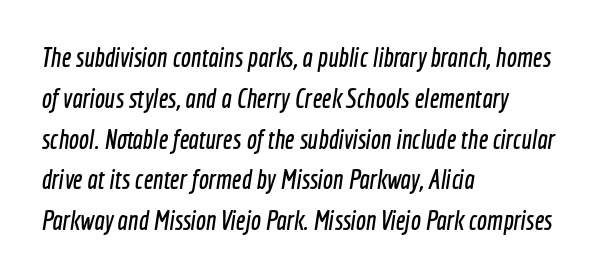
The image shows 27 px text type; set left-aligned, normal line spacing (1.51x), normal letter spacing, not underlined.
